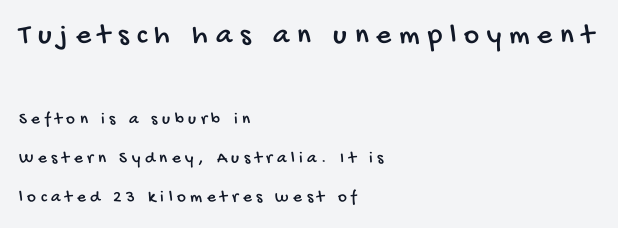
{"serif": "no", "width": "condensed", "stroke_contrast": "low", "x_height": "large", "monospaced": "no", "underline": "no", "align": "left", "line_spacing": "loose", "line_spacing_ratio": 2.3, "letter_spacing": "wide", "letter_spacing_em": 0.27, "larger_block": "first", "size_ratio": 1.71, "glyph_px": 29}
